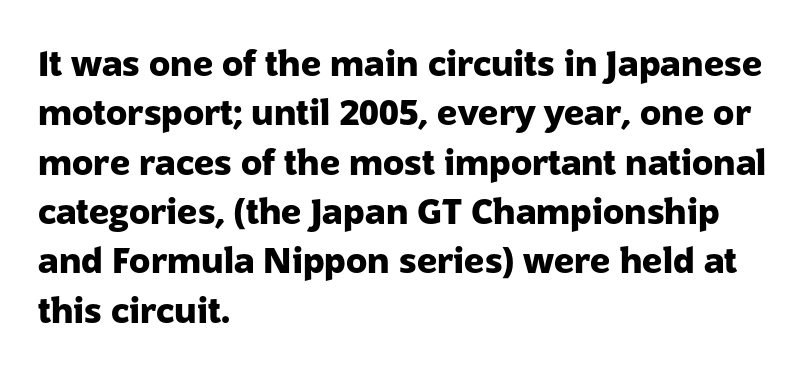
Line spacing here is normal. Nothing sits at the stroke ends, so this counts as sans-serif. The string is rendered with underlining switched off. Character widths vary here, with narrow letters taking less room than wide ones. A full-strength bold gives these letters their thick strokes.
